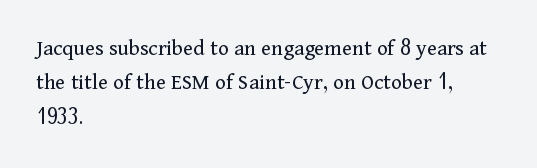
{"italic": "no", "bold": "no", "underline": "no", "align": "left", "line_spacing": "normal", "line_spacing_ratio": 1.49, "letter_spacing": "normal", "letter_spacing_em": 0.0, "glyph_px": 23}
